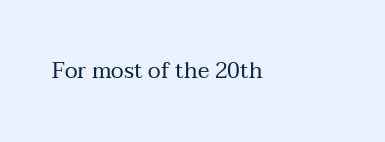
{"italic": "no", "bold": "no", "underline": "no", "align": "left", "letter_spacing": "normal", "letter_spacing_em": 0.0, "glyph_px": 22}
